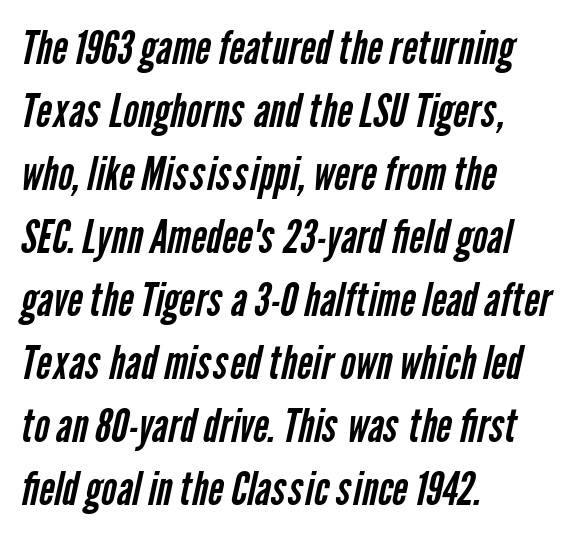
{"serif": "no", "bold": "no", "weight": "regular", "width": "condensed", "stroke_contrast": "low", "x_height": "medium", "monospaced": "no", "underline": "no", "align": "left", "line_spacing": "normal", "line_spacing_ratio": 1.34, "letter_spacing": "normal", "letter_spacing_em": 0.0, "glyph_px": 47}
